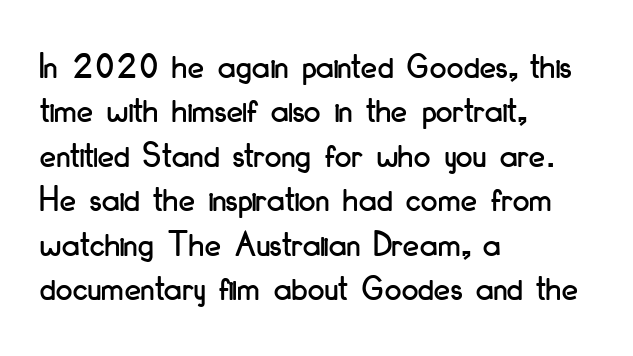
Q: Is the text italic (slanted)? A: No, it is upright.
Q: Is the typeface a serif or a sans-serif typeface? A: Sans-serif.
Q: Is the text underlined? A: No.
Q: How is the paragraph aligned? A: Left-aligned.
Q: Is the spacing between letters normal or unusually wide? A: Normal.
Q: Width (condensed, normal, or wide)? A: Condensed.
Q: Stroke contrast? A: Low.
Q: x-height? A: Small.
Q: Monospaced? A: No.
